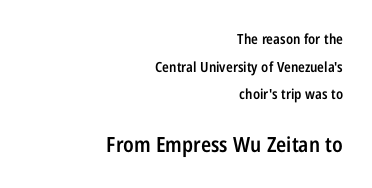
The rendering keeps characters at their native spacing. The space beneath each line is pristine and unruled. One glance says open: line gaps are wider than usual. Caption: semibold face, moderately heavy strokes. Reading down the block, your eye finds every line finishing at a fixed right position.
